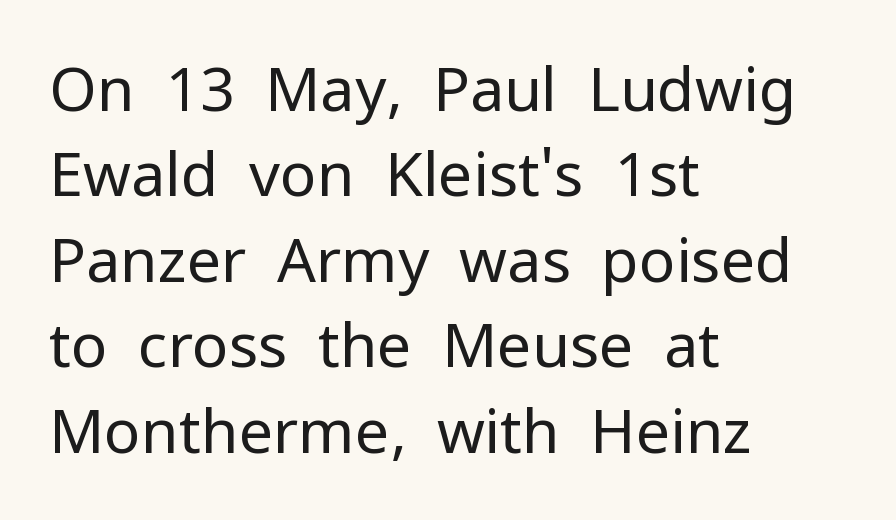
Rows of type keep a routine distance in the vertical direction. A typesetter would call this zero additional tracking. Type without underlining. The passage shown is typeset with a sans-serif family. The paragraph shown leans on its left margin.
